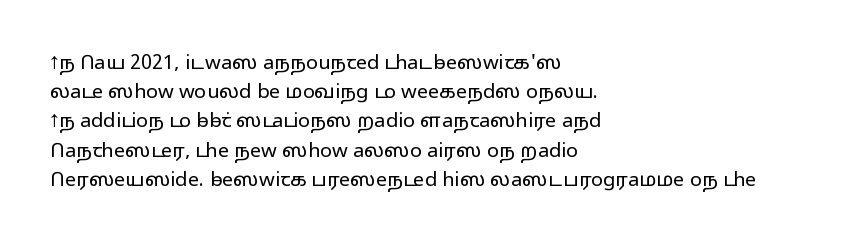
The image shows 20 px text type, upright; set left-aligned, normal line spacing (1.46x), normal letter spacing, not underlined.
